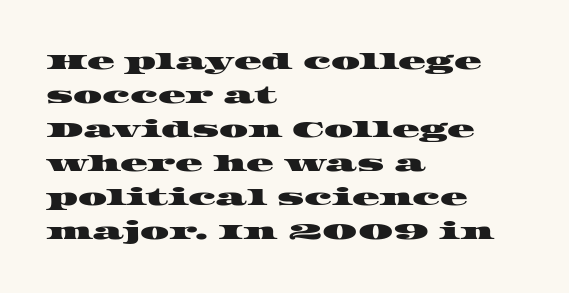
{"underline": "no", "align": "left", "line_spacing": "normal", "line_spacing_ratio": 1.48, "letter_spacing": "normal", "letter_spacing_em": 0.0, "glyph_px": 23}
